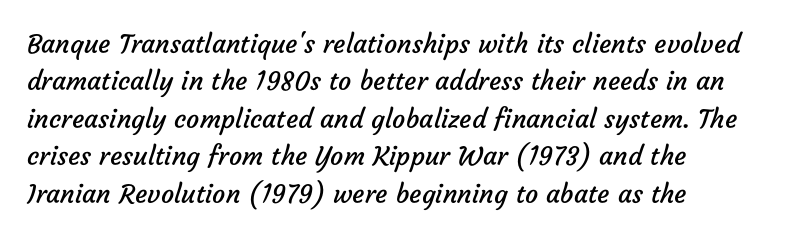
Q: Is the text bold? A: No.
Q: Is the text underlined? A: No.
Q: How is the paragraph aligned? A: Left-aligned.
Q: Is the spacing between letters normal or unusually wide? A: Normal.
Q: Is the spacing between lines tight, normal or loose? A: Normal.
